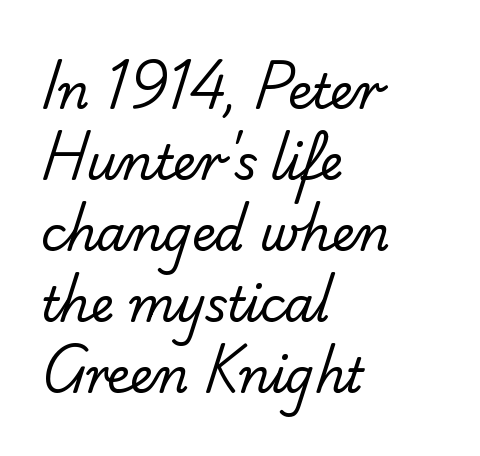
{"serif": "no", "bold": "no", "weight": "regular", "width": "normal", "stroke_contrast": "low", "x_height": "small", "monospaced": "no", "underline": "no", "align": "left", "line_spacing": "normal", "line_spacing_ratio": 1.51, "letter_spacing": "normal", "letter_spacing_em": 0.0, "glyph_px": 47}
